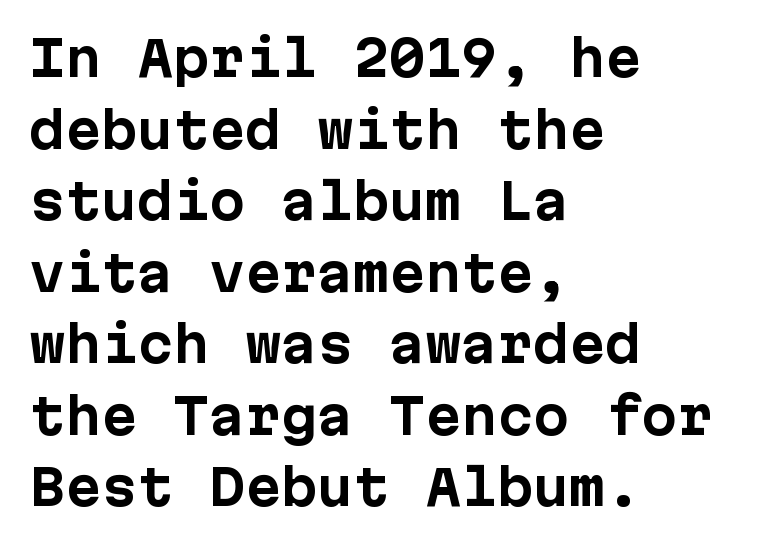
The glyphs are unaccompanied by any horizontal stroke below them. Caption: bold face, heavy strokes. The passage is arranged the way most books set body copy — flush left. The type is set solid horizontally, with unmodified tracking. One glance says typical: line gaps are just what's usual.
